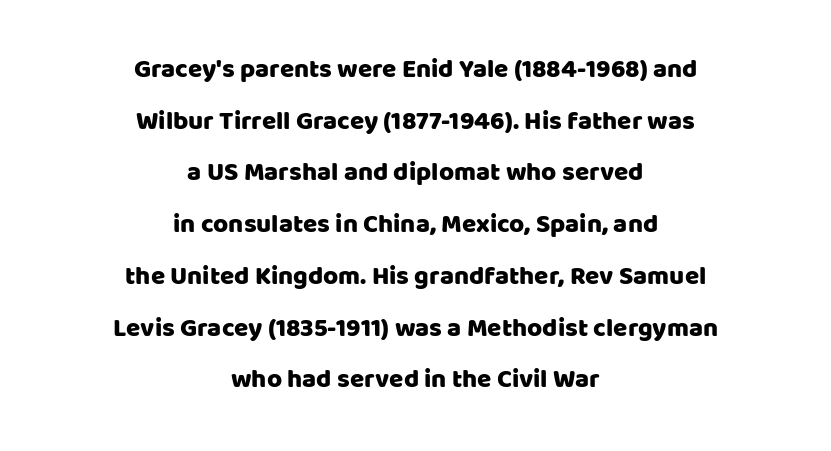
Interline gaps are noticeably wide in this sample. Every row of glyphs is offset so its center matches the block's center. Lines of text with bare space underneath. You can tell it's not italic because the verticals are truly vertical.
